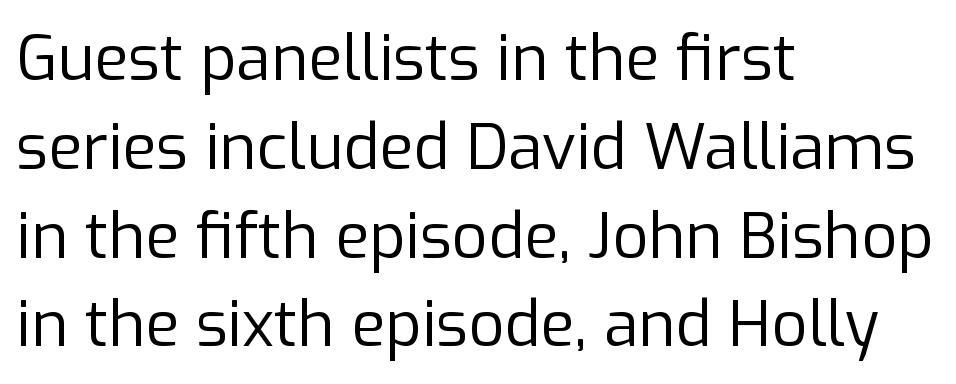
This is roman type, the default non-slanted kind. The passage shown stacks its lines at a standard gap. A typesetter would call this proportional, since set widths differ per character. The passage shown is typeset with a sans-serif family. Spacing between characters is what you'd get straight out of the box. Honestly, there is no underline to notice here at all.
